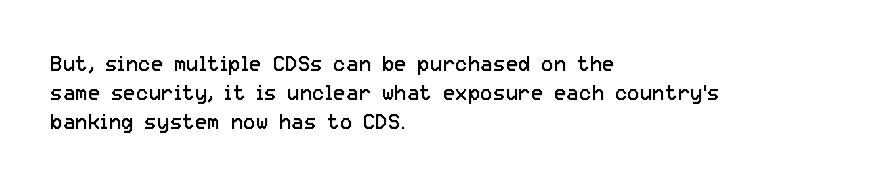
Tracking here is standard; glyphs follow each other at the usual distance. Heft: none added — not bold. These lines are set flush left with a ragged right edge. The letters stand straight up with perfectly vertical stems. Has an underline been added? It has not.
